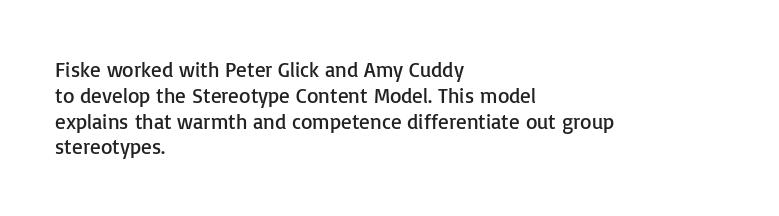
Visually the block forms a straight wall on the left and a jagged coastline on the right. This sample uses plain, unmodified letter spacing. The face looks like a standard text weight, possibly lighter. Check under the words: just untouched page. Does the lettering tilt? It doesn't — this is upright.
